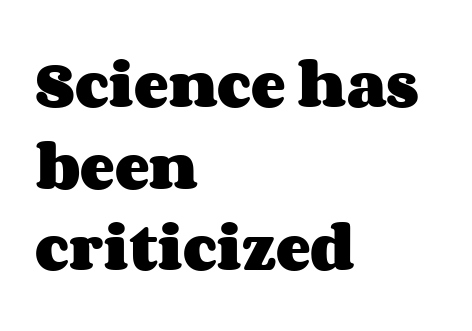
The image shows 52 px heavy, wide type, upright; set left-aligned, normal line spacing (1.57x), normal letter spacing, not underlined; medium stroke contrast and a large x-height.
